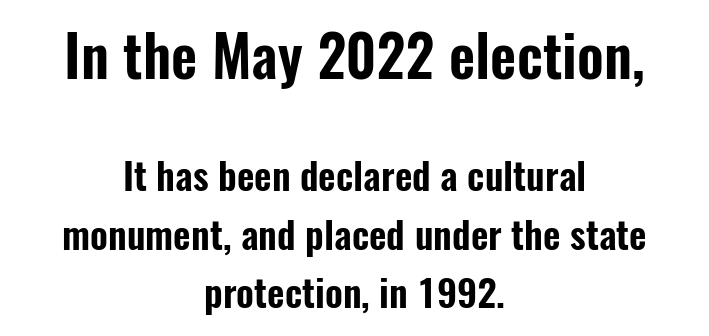
Q: Is the text italic (slanted)? A: No, it is upright.
Q: Is the typeface a serif or a sans-serif typeface? A: Sans-serif.
Q: Is the text underlined? A: No.
Q: How is the paragraph aligned? A: Centered.
Q: Is the spacing between letters normal or unusually wide? A: Normal.
Q: Is the spacing between lines tight, normal or loose? A: Normal.
Q: Which block of text is set in a larger size, the first (top) or the second (bottom)? A: The first (top) one.
Q: Width (condensed, normal, or wide)? A: Condensed.
Q: Stroke contrast? A: Low.
Q: x-height? A: Medium.
Q: Monospaced? A: No.
